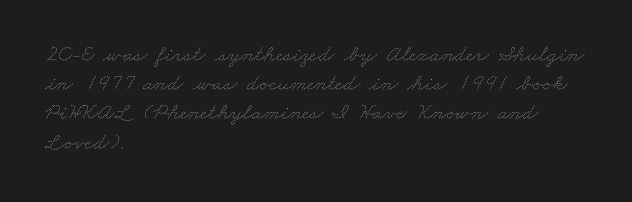
These lines keep a tight, regular rhythm from letter to letter. The weight tops out at a normal text grade. The passage is arranged the way most books set body copy — flush left. A typesetter would call this leading conventional body-copy spacing. The baseline area is clear.
